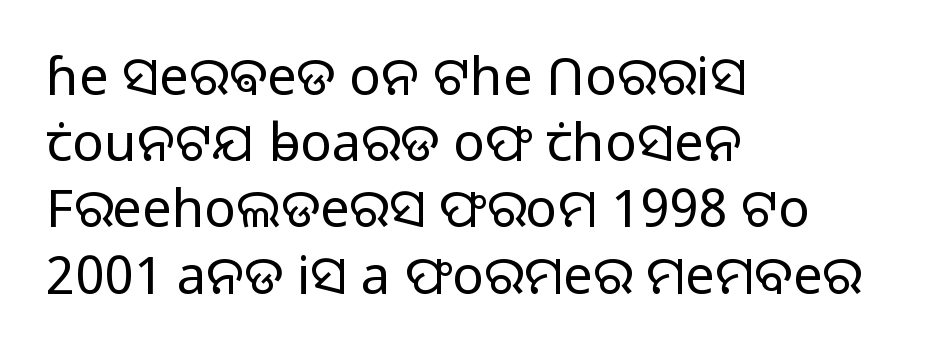
{"serif": "no", "italic": "no", "bold": "no", "weight": "light", "width": "normal", "stroke_contrast": "low", "x_height": "medium", "monospaced": "no", "underline": "no", "align": "left", "line_spacing": "normal", "line_spacing_ratio": 1.25, "letter_spacing": "normal", "letter_spacing_em": 0.0, "glyph_px": 53}
